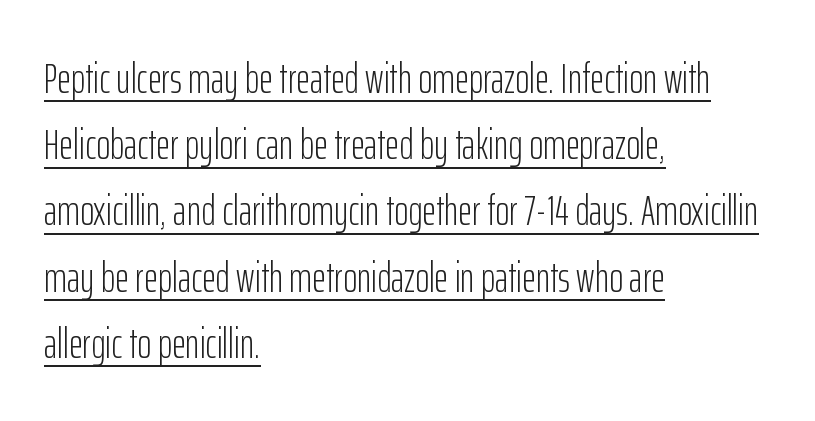
The image shows 43 px light, condensed sans-serif type, upright; set left-aligned, normal line spacing (1.54x), normal letter spacing, underlined; low stroke contrast and a medium x-height.
